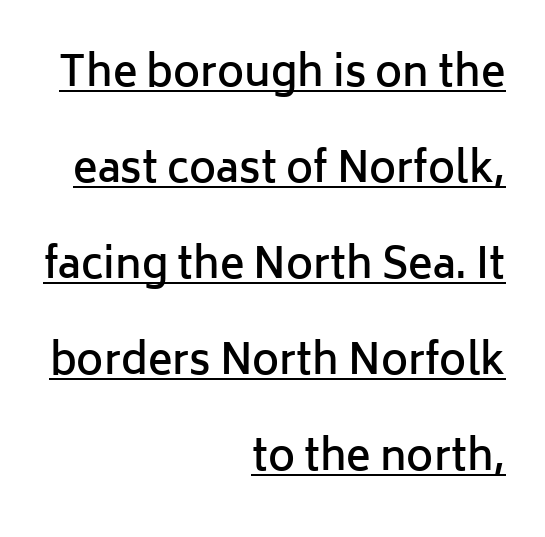
The image shows 41 px semibold sans-serif type, upright; set right-aligned, loose line spacing (2.34x), normal letter spacing, underlined; low stroke contrast and a medium x-height.
